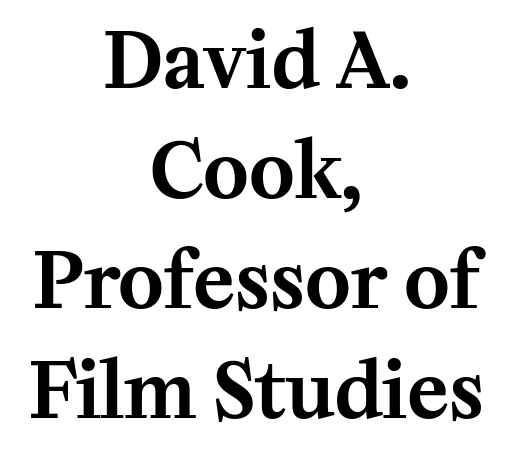
{"serif": "yes", "italic": "no", "width": "normal", "stroke_contrast": "medium", "x_height": "medium", "monospaced": "no", "underline": "no", "align": "center", "line_spacing": "normal", "line_spacing_ratio": 1.43, "letter_spacing": "normal", "letter_spacing_em": 0.0, "glyph_px": 77}
